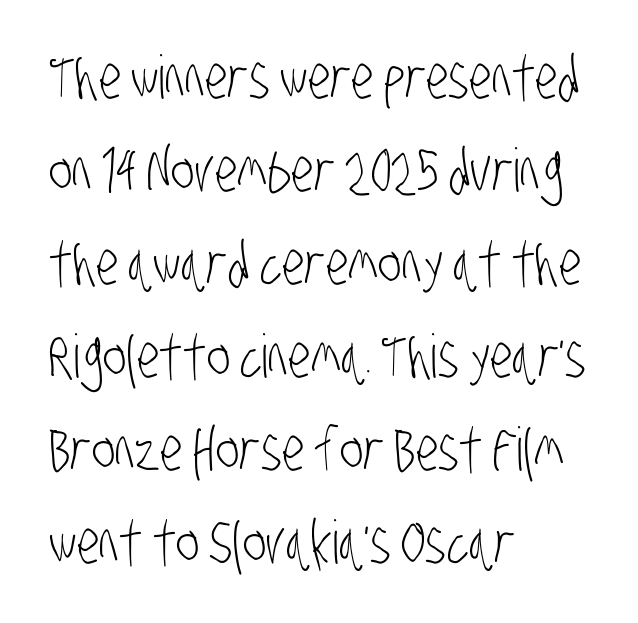
Q: Is the text bold? A: No.
Q: Is the typeface a serif or a sans-serif typeface? A: Sans-serif.
Q: Is the text underlined? A: No.
Q: How is the paragraph aligned? A: Left-aligned.
Q: Is the spacing between letters normal or unusually wide? A: Normal.
Q: Is the spacing between lines tight, normal or loose? A: Normal.
Q: Width (condensed, normal, or wide)? A: Condensed.
Q: Stroke contrast? A: Low.
Q: x-height? A: Large.
Q: Monospaced? A: No.
